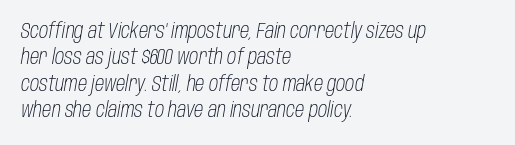
The image shows 21 px text type, italic (leaning right); set left-aligned, normal line spacing (1.26x), normal letter spacing, not underlined.
